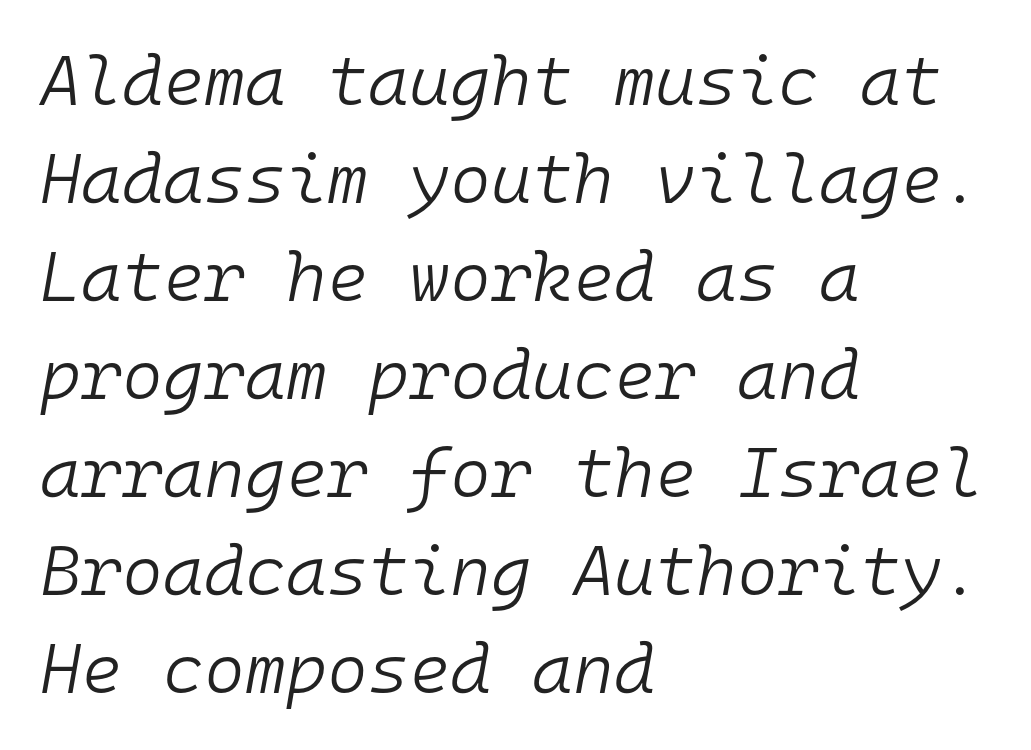
Q: Is the text bold? A: No.
Q: Is the text italic (slanted)? A: Yes, it leans right by about 10 degrees.
Q: Is the text underlined? A: No.
Q: How is the paragraph aligned? A: Left-aligned.
Q: Is the spacing between letters normal or unusually wide? A: Normal.
Q: Is the spacing between lines tight, normal or loose? A: Normal.
Q: Width (condensed, normal, or wide)? A: Normal.
Q: Stroke contrast? A: Low.
Q: x-height? A: Medium.
Q: Monospaced? A: Yes.
